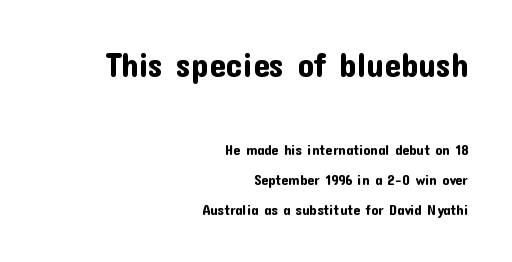
Regarding serifs, this sample does without them. Varying glyph widths throughout — classic text-font behaviour. The line-height multiplier appears high, well above default. The initial chunk of copy outweighs the following chunk in type size. A flush-right, rag-left setting is used for this passage.
